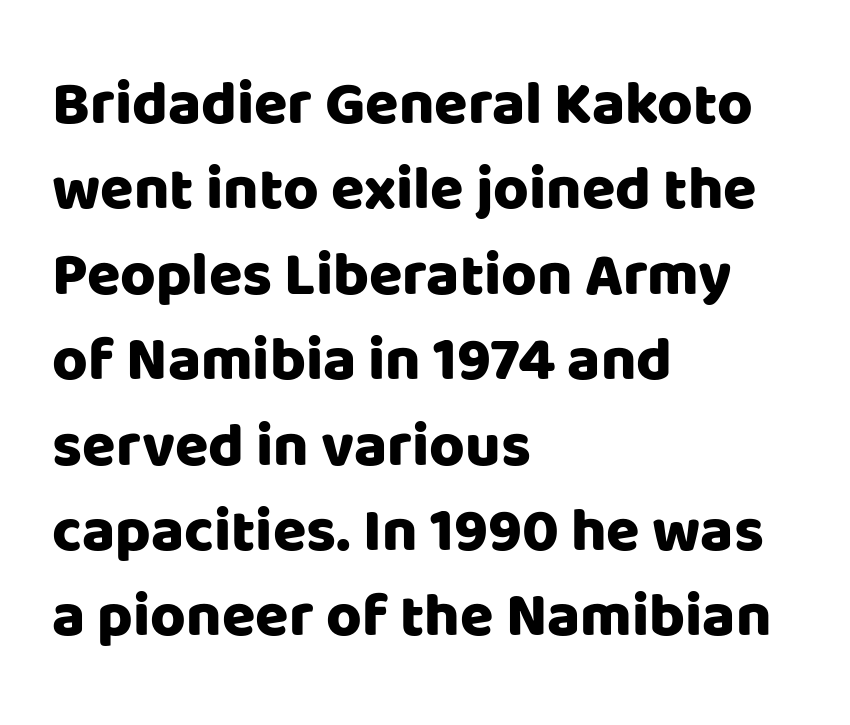
The image shows 61 px sans-serif type, upright; set left-aligned, normal line spacing (1.4x), normal letter spacing, not underlined; low stroke contrast and a large x-height.
